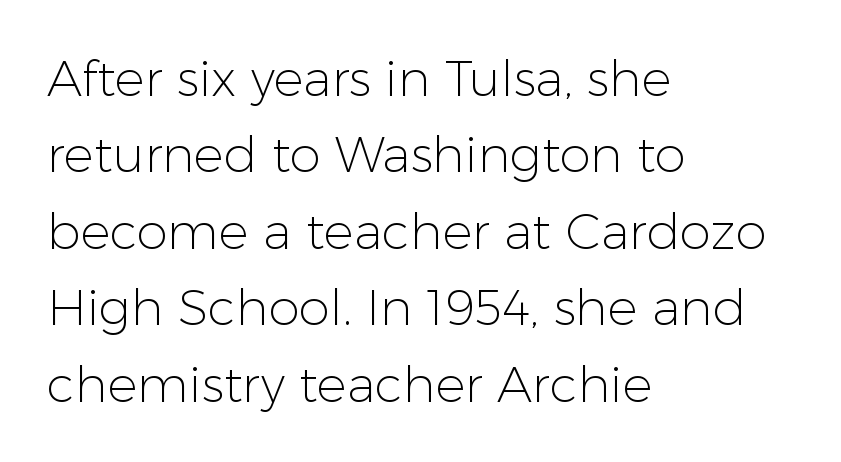
{"serif": "no", "italic": "no", "bold": "no", "weight": "light", "width": "normal", "stroke_contrast": "low", "x_height": "medium", "monospaced": "no", "underline": "no", "align": "left", "line_spacing": "normal", "line_spacing_ratio": 1.53, "letter_spacing": "normal", "letter_spacing_em": 0.0, "glyph_px": 50}
